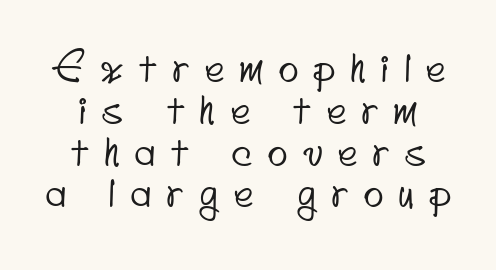
{"serif": "no", "width": "condensed", "stroke_contrast": "low", "x_height": "small", "monospaced": "no", "underline": "no", "align": "center", "line_spacing": "tight", "line_spacing_ratio": 1.02, "letter_spacing": "wide", "letter_spacing_em": 0.39, "glyph_px": 41}
